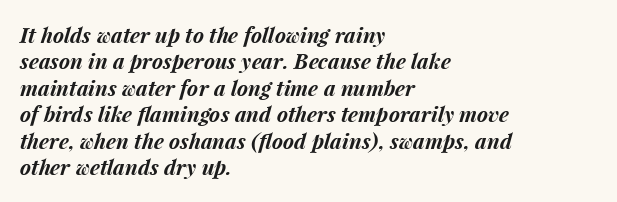
Horizontally, the lines are justified to the leading edge only. Every letter is thick-stroked: bold, no question. The letters are slanted; this is an italic face. Vertically, the passage feels balanced, rows spaced as you'd expect. Underline: absent.
